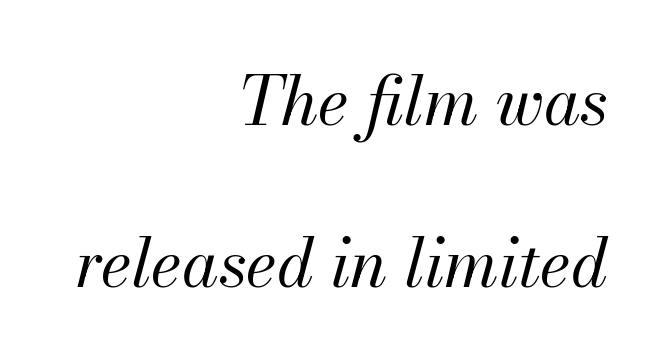
{"italic": "yes", "lean": "right", "slant_degrees": 13, "bold": "no", "weight": "regular", "width": "normal", "stroke_contrast": "medium", "x_height": "small", "monospaced": "no", "underline": "no", "align": "right", "line_spacing": "loose", "line_spacing_ratio": 2.42, "letter_spacing": "normal", "letter_spacing_em": 0.0, "glyph_px": 67}
